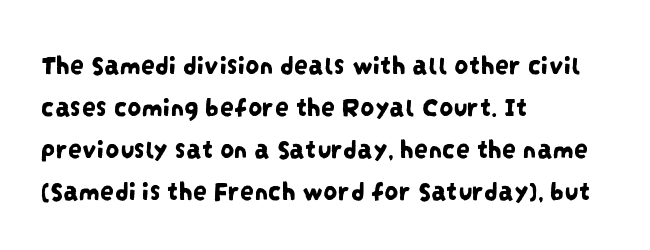
The area under the type is left untouched. A classic flush-left, rag-right setting is used for this passage. Leading matches the norm, producing a regular column. This rendering employs a face without finishing strokes, i.e., a sans-serif. Does extra space separate the letters? No, they use regular spacing. The passage shown is typed in a proportional face where columns would drift.
